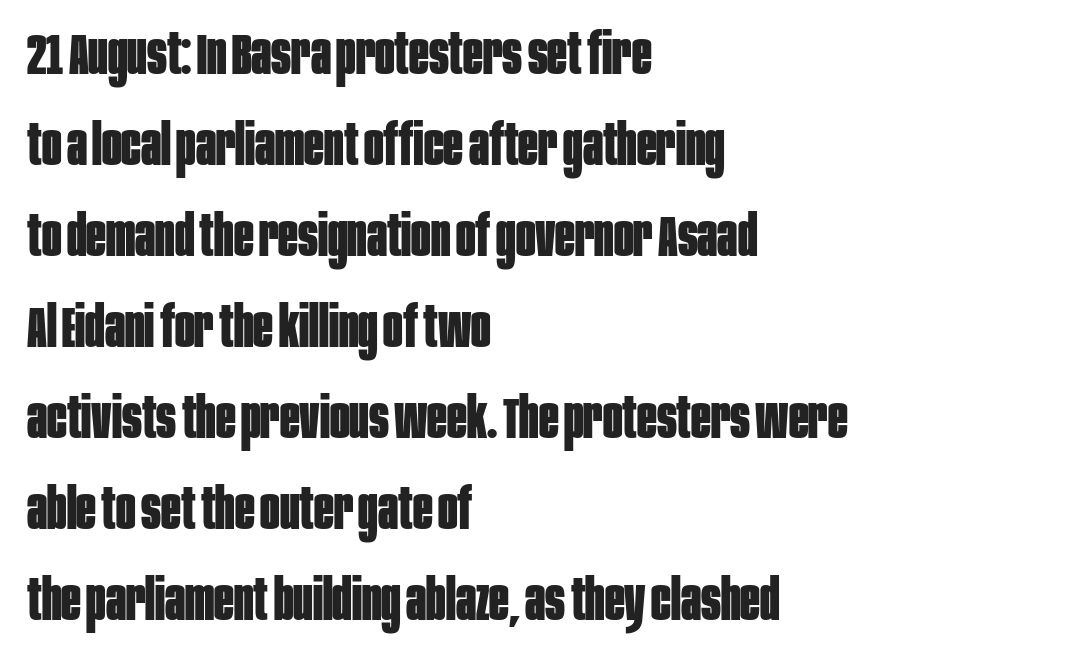
{"serif": "no", "italic": "no", "bold": "yes", "weight": "bold", "width": "condensed", "stroke_contrast": "low", "x_height": "large", "monospaced": "no", "underline": "no", "align": "left", "line_spacing": "normal", "line_spacing_ratio": 1.57, "letter_spacing": "normal", "letter_spacing_em": 0.0, "glyph_px": 58}
